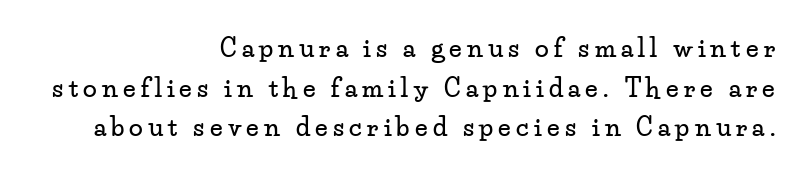
The image shows 25 px text type, upright; set right-aligned, normal line spacing (1.59x), unusually wide letter spacing (+0.21 em), not underlined.
